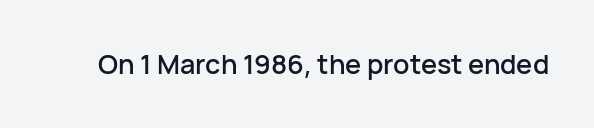
{"italic": "no", "underline": "no", "letter_spacing": "normal", "letter_spacing_em": 0.0, "glyph_px": 27}
